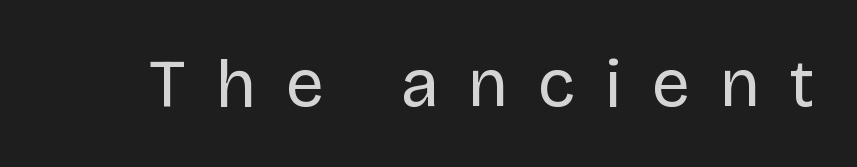
Character widths vary here, with narrow letters taking less room than wide ones. Note: no serifs on the glyphs. Each row of text sits above clean, open space. Stroke mass is kept to a normal reading level or below. Posture: vertical.
